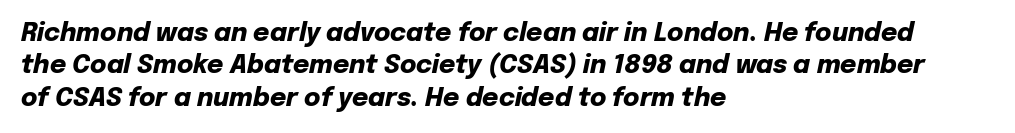
Q: Is the text bold? A: Yes.
Q: Is the text italic (slanted)? A: Yes, it leans right by about 12 degrees.
Q: Is the text underlined? A: No.
Q: How is the paragraph aligned? A: Left-aligned.
Q: Is the spacing between letters normal or unusually wide? A: Normal.
Q: Is the spacing between lines tight, normal or loose? A: Normal.
